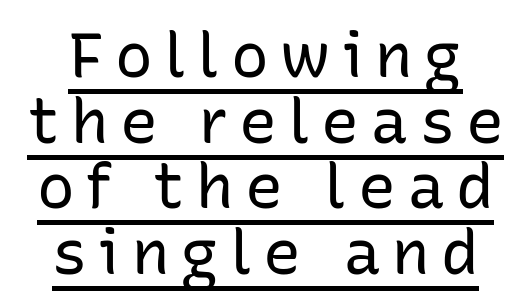
Q: Is the text bold? A: No.
Q: Is the text italic (slanted)? A: No, it is upright.
Q: Is the typeface a serif or a sans-serif typeface? A: Sans-serif.
Q: Is the text underlined? A: Yes.
Q: Is the spacing between lines tight, normal or loose? A: Tight.
Q: Width (condensed, normal, or wide)? A: Normal.
Q: Stroke contrast? A: Low.
Q: x-height? A: Medium.
Q: Monospaced? A: No.
